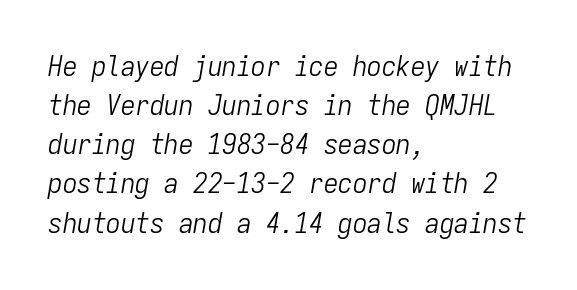
The image shows 29 px light, condensed type, italic (leaning right), monospaced; set left-aligned, normal line spacing (1.35x), normal letter spacing, not underlined; low stroke contrast and a medium x-height.
